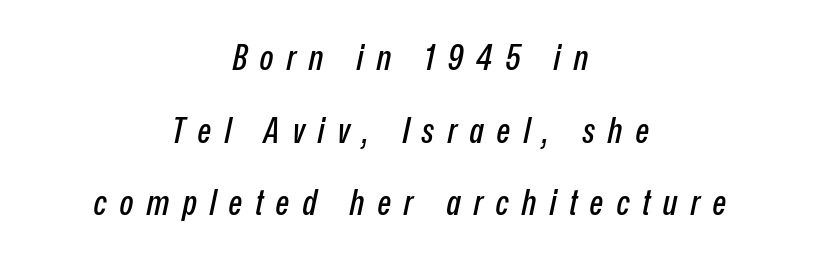
What's the leading like? Stretched, with rows far apart. The face used here is rendered with a markedly widened letterfit. Character widths vary here, with narrow letters taking less room than wide ones. Letters rest on an invisible, unmarked baseline.
